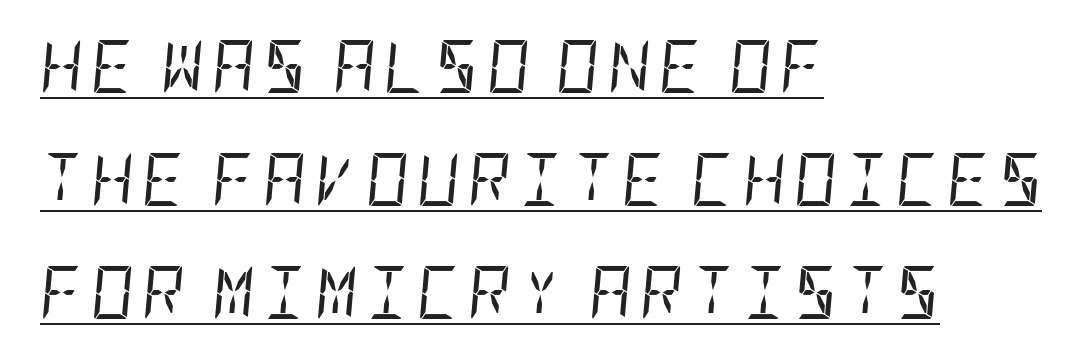
Q: Is the text bold? A: No.
Q: Is the text italic (slanted)? A: Yes, it leans right by about 5 degrees.
Q: Is the text underlined? A: Yes.
Q: How is the paragraph aligned? A: Left-aligned.
Q: Is the spacing between lines tight, normal or loose? A: Loose.
Q: Width (condensed, normal, or wide)? A: Condensed.
Q: Stroke contrast? A: Low.
Q: x-height? A: Large.
